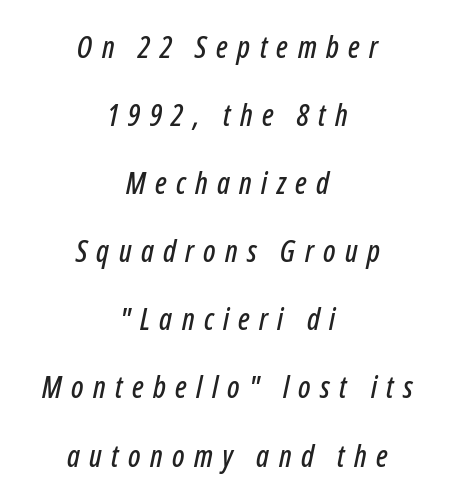
{"italic": "yes", "lean": "right", "slant_degrees": 12, "width": "condensed", "stroke_contrast": "low", "x_height": "medium", "monospaced": "no", "underline": "no", "align": "center", "line_spacing": "loose", "line_spacing_ratio": 2.27, "letter_spacing": "wide", "letter_spacing_em": 0.31, "glyph_px": 30}
